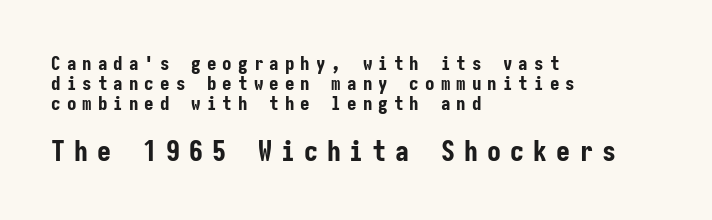
Q: Is the text bold? A: Yes.
Q: Is the text italic (slanted)? A: No, it is upright.
Q: Is the typeface a serif or a sans-serif typeface? A: Sans-serif.
Q: Is the text underlined? A: No.
Q: How is the paragraph aligned? A: Left-aligned.
Q: Is the spacing between letters normal or unusually wide? A: Unusually wide.
Q: Is the spacing between lines tight, normal or loose? A: Tight.
Q: Which block of text is set in a larger size, the first (top) or the second (bottom)? A: The second (bottom) one.
Q: Width (condensed, normal, or wide)? A: Condensed.
Q: Stroke contrast? A: Low.
Q: x-height? A: Medium.
